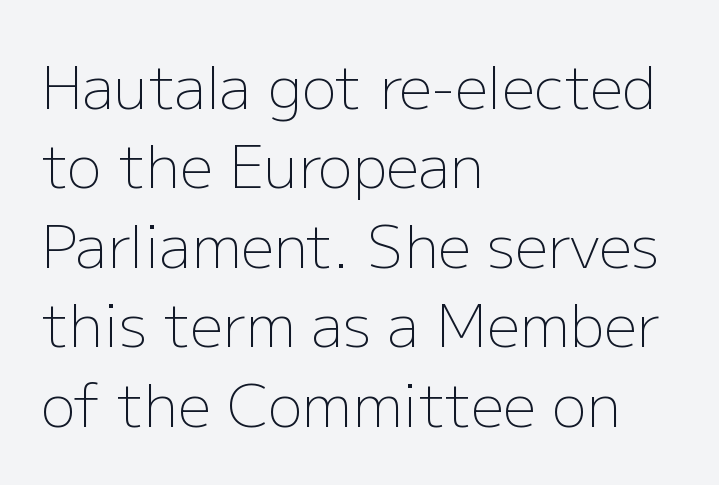
{"serif": "no", "italic": "no", "bold": "no", "weight": "light", "width": "normal", "stroke_contrast": "low", "x_height": "medium", "monospaced": "no", "underline": "no", "align": "left", "line_spacing": "normal", "line_spacing_ratio": 1.37, "letter_spacing": "normal", "letter_spacing_em": 0.0, "glyph_px": 58}
